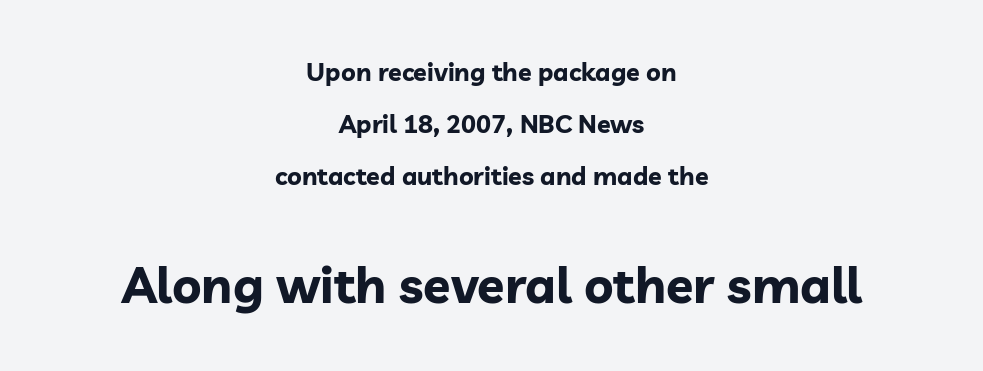
The image shows 50 px bold sans-serif type, upright; set centered, loose line spacing (2.09x), normal letter spacing, not underlined; the second (bottom) block is 2.0x larger; low stroke contrast and a medium x-height.
